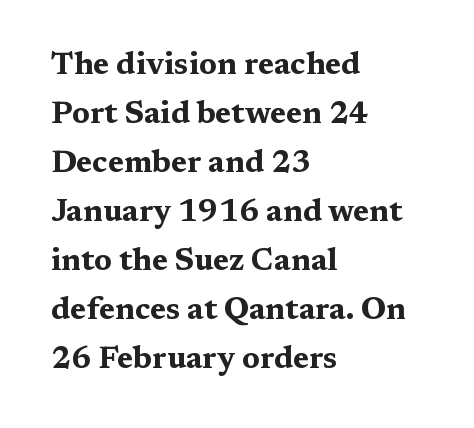
{"serif": "yes", "italic": "no", "bold": "yes", "weight": "bold", "width": "wide", "stroke_contrast": "medium", "x_height": "medium", "monospaced": "no", "underline": "no", "align": "left", "line_spacing": "normal", "line_spacing_ratio": 1.58, "letter_spacing": "normal", "letter_spacing_em": 0.0, "glyph_px": 31}
